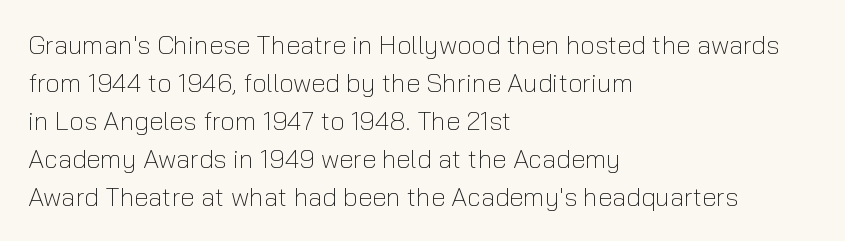
{"italic": "no", "bold": "no", "underline": "no", "align": "left", "line_spacing": "normal", "line_spacing_ratio": 1.46, "letter_spacing": "normal", "letter_spacing_em": 0.0, "glyph_px": 26}
